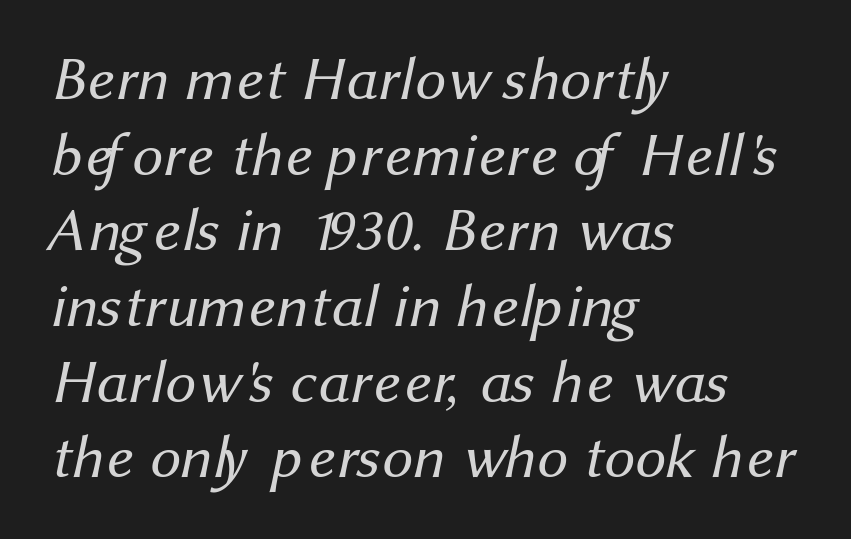
The image shows 61 px regular-weight sans-serif type; set left-aligned, line spacing 1.24x, normal letter spacing, not underlined; medium stroke contrast and a medium x-height.
